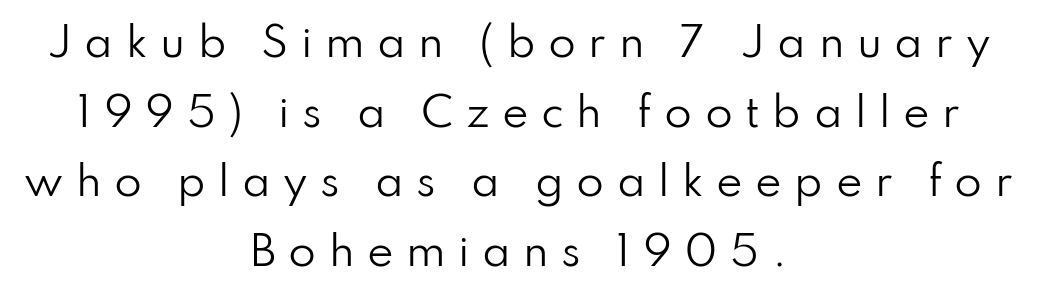
Q: Is the text bold? A: No.
Q: Is the text italic (slanted)? A: No, it is upright.
Q: Is the typeface a serif or a sans-serif typeface? A: Sans-serif.
Q: Is the text underlined? A: No.
Q: How is the paragraph aligned? A: Centered.
Q: Is the spacing between letters normal or unusually wide? A: Unusually wide.
Q: Width (condensed, normal, or wide)? A: Normal.
Q: Stroke contrast? A: Low.
Q: x-height? A: Small.
Q: Monospaced? A: No.
